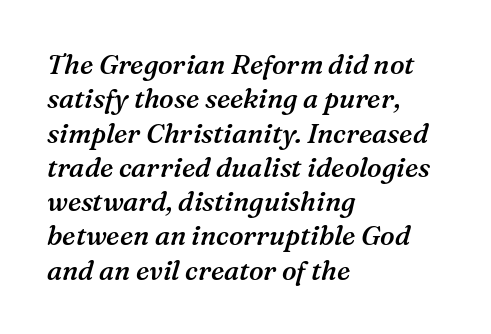
In terms of leading, this rendering sits right in the middle. Designer's note — italics engaged. Tracking here is standard; glyphs follow each other at the usual distance. Reading down the block, your eye returns to a fixed left position each line.
